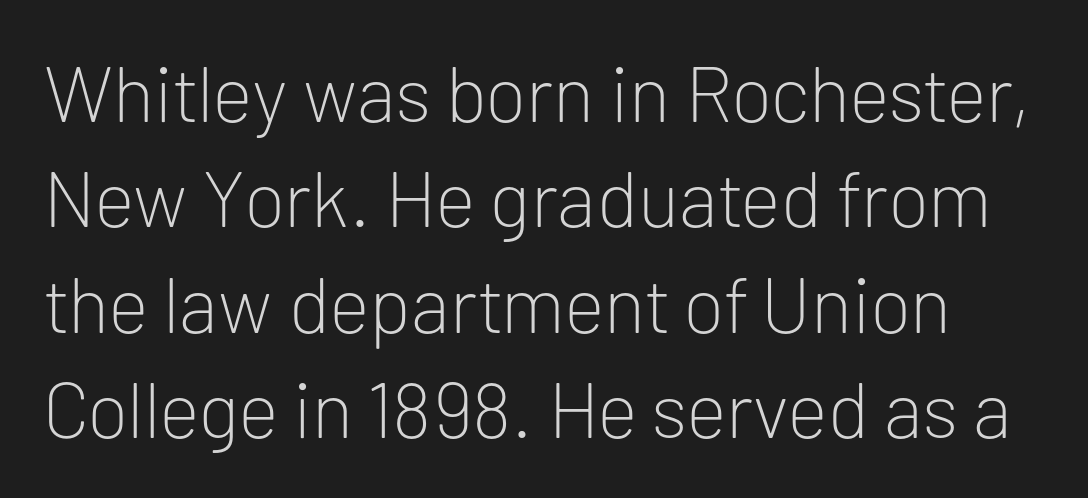
{"serif": "no", "italic": "no", "bold": "no", "weight": "light", "width": "normal", "stroke_contrast": "low", "x_height": "medium", "monospaced": "no", "underline": "no", "line_spacing": "normal", "line_spacing_ratio": 1.35, "letter_spacing": "normal", "letter_spacing_em": 0.0, "glyph_px": 78}
